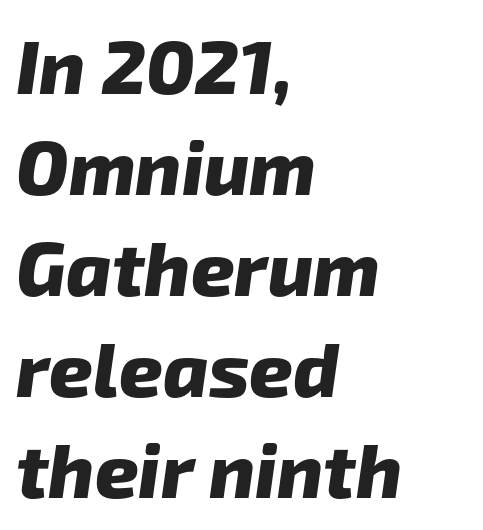
Q: Is the text bold? A: Yes.
Q: Is the typeface a serif or a sans-serif typeface? A: Sans-serif.
Q: Is the text underlined? A: No.
Q: How is the paragraph aligned? A: Left-aligned.
Q: Is the spacing between letters normal or unusually wide? A: Normal.
Q: Is the spacing between lines tight, normal or loose? A: Normal.
Q: Width (condensed, normal, or wide)? A: Normal.
Q: Stroke contrast? A: Low.
Q: x-height? A: Medium.
Q: Monospaced? A: No.
